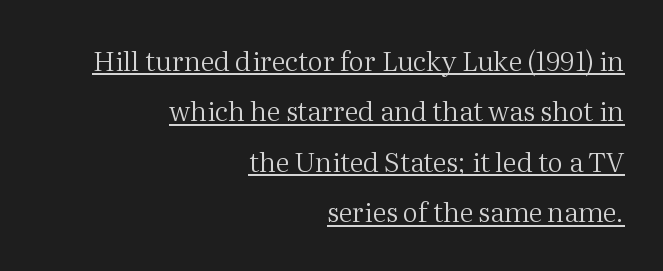
The image shows 27 px text type, upright; set right-aligned, line spacing 1.87x, normal letter spacing, underlined.
